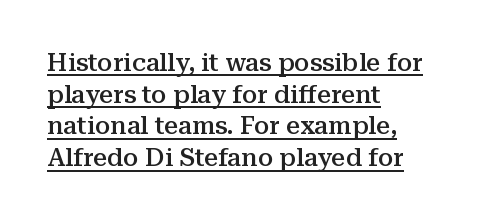
Q: Is the text bold? A: Semi-bold.
Q: Is the text italic (slanted)? A: No, it is upright.
Q: Is the text underlined? A: Yes.
Q: How is the paragraph aligned? A: Left-aligned.
Q: Is the spacing between letters normal or unusually wide? A: Normal.
Q: Is the spacing between lines tight, normal or loose? A: Normal.
